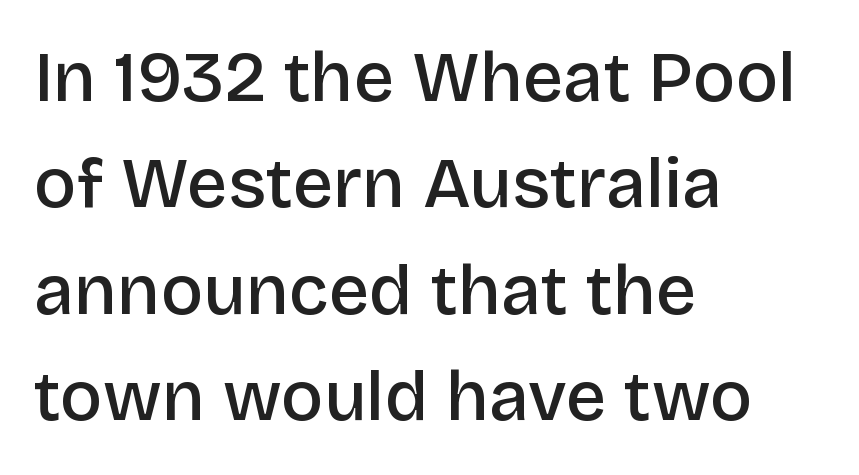
Q: Is the text bold? A: Semi-bold.
Q: Is the text italic (slanted)? A: No, it is upright.
Q: Is the typeface a serif or a sans-serif typeface? A: Sans-serif.
Q: Is the text underlined? A: No.
Q: How is the paragraph aligned? A: Left-aligned.
Q: Is the spacing between letters normal or unusually wide? A: Normal.
Q: Is the spacing between lines tight, normal or loose? A: Normal.
Q: Width (condensed, normal, or wide)? A: Normal.
Q: Stroke contrast? A: Low.
Q: x-height? A: Large.
Q: Monospaced? A: No.
